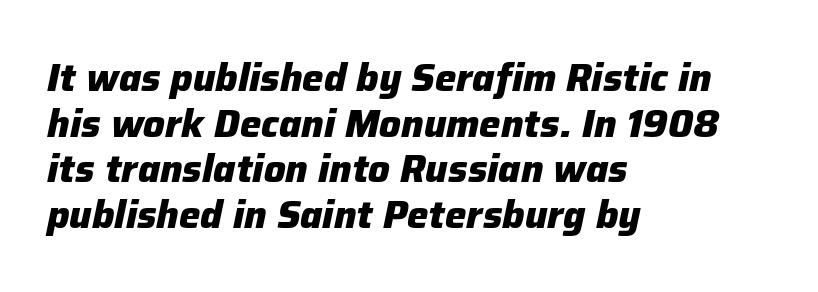
You could not count columns in this text — the font is proportionally spaced. What stands out about the letter spacing? Nothing — it is the standard amount. Descenders are the only things crossing below the line. Teacher's note: observe the even left margin — that is flush-left alignment. Stroke thickness is high; the sample reads as a true bold.
